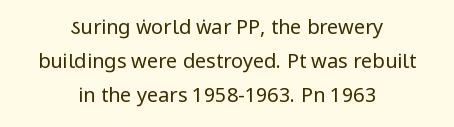
The image shows 20 px text type, upright; set centered, normal line spacing (1.7x), normal letter spacing, not underlined.
